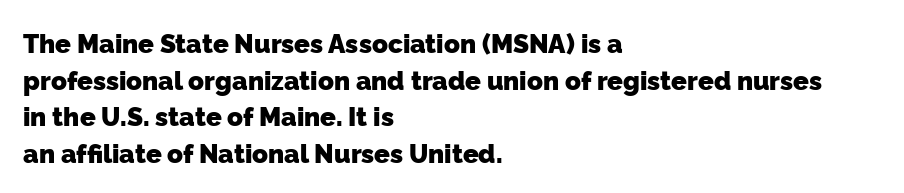
Quick note: interline space is typical. This rendering leaves character spacing at its baseline value. The characters look thick and weighty, a clear bold. The foot of each line stays bare and open. This sample is left-justified, so line endings fall wherever the words run out.
